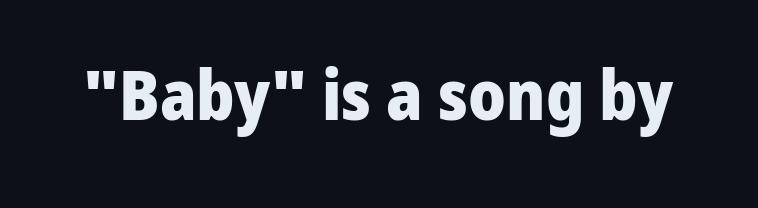
{"serif": "no", "italic": "no", "bold": "yes", "weight": "heavy", "width": "normal", "stroke_contrast": "low", "x_height": "medium", "monospaced": "no", "underline": "no", "letter_spacing": "normal", "letter_spacing_em": 0.0, "glyph_px": 69}
